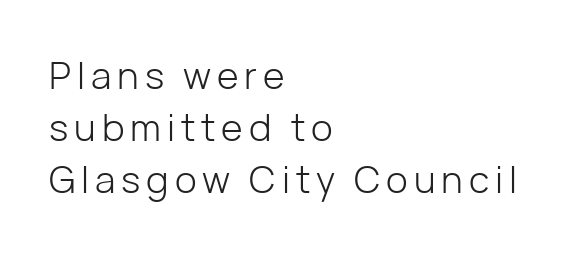
{"serif": "no", "italic": "no", "bold": "no", "weight": "light", "width": "normal", "stroke_contrast": "low", "x_height": "medium", "monospaced": "no", "underline": "no", "align": "left", "line_spacing": "normal", "line_spacing_ratio": 1.4, "glyph_px": 37}
